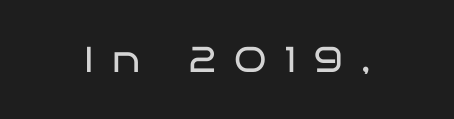
The image shows 36 px regular-weight, wide sans-serif type, upright; set unusually wide letter spacing (+0.5 em), not underlined; low stroke contrast and a large x-height.
